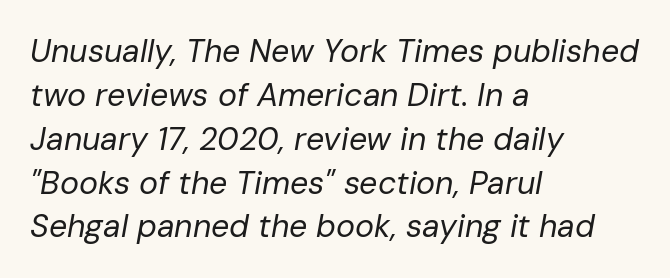
The image shows 32 px regular-weight type, italic (leaning right); set left-aligned, normal line spacing (1.37x), normal letter spacing, not underlined; low stroke contrast and a medium x-height.
